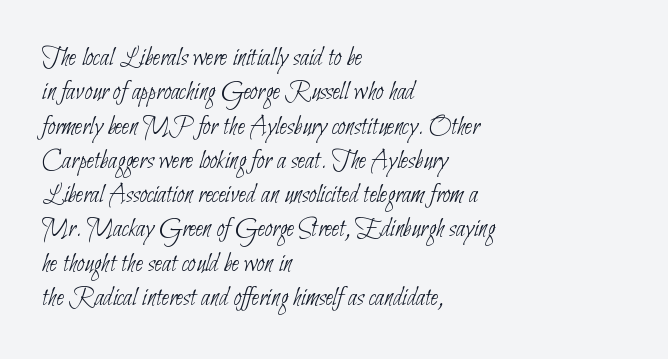
The image shows 27 px text type; set left-aligned, normal line spacing (1.27x), normal letter spacing, not underlined.
